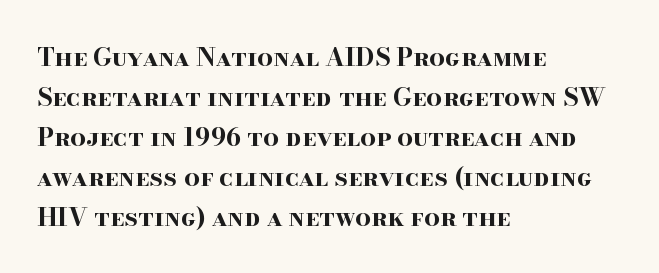
Tracking value appears to be zero — textbook default spacing. The text block is weighted toward the left margin, trailing off unevenly rightward. Posture: straight, roman, zero tilt. Regarding leading, the lines here are spaced in the standard way. Honestly, there is no underline to notice here at all. Thick stems and heavy bowls — unmistakably bold.
